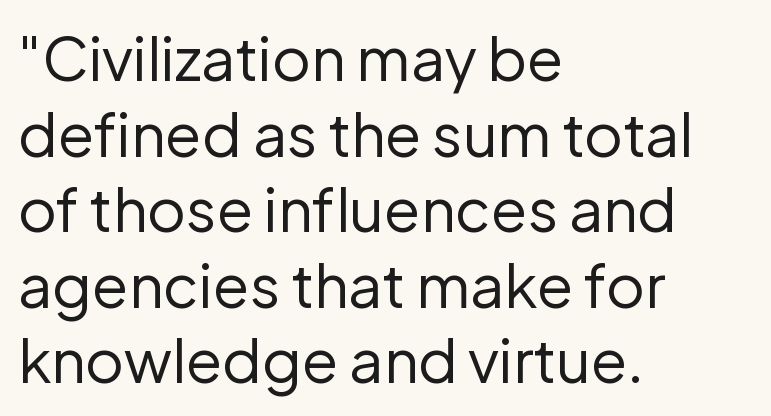
Students, note that the glyphs here touch the page at normal intervals. In terms of leading, this rendering sits right in the middle. Check the space under the baseline: it is left empty. The rag falls on the right side of this text block. The typeface chosen for these lines omits serifs.
